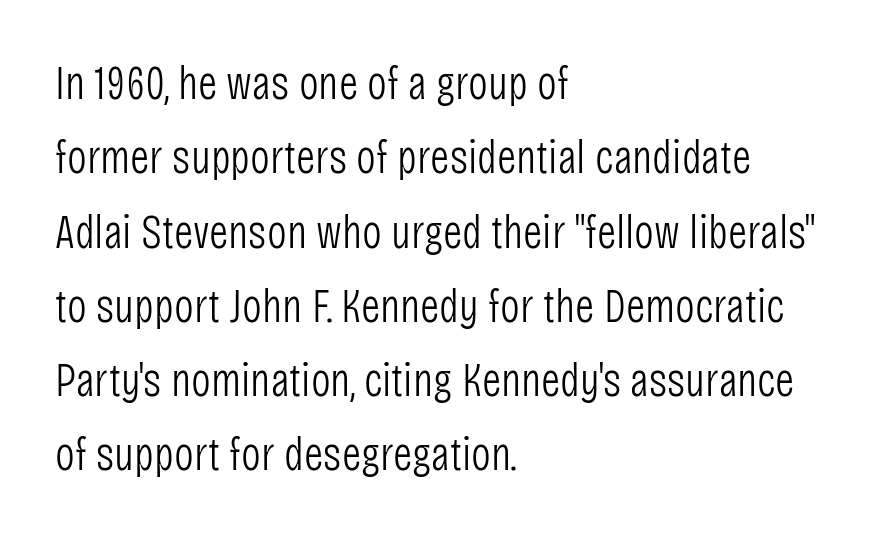
Q: Is the text bold? A: No.
Q: Is the text italic (slanted)? A: No, it is upright.
Q: Is the typeface a serif or a sans-serif typeface? A: Sans-serif.
Q: Is the text underlined? A: No.
Q: How is the paragraph aligned? A: Left-aligned.
Q: Is the spacing between letters normal or unusually wide? A: Normal.
Q: Is the spacing between lines tight, normal or loose? A: Normal.
Q: Width (condensed, normal, or wide)? A: Condensed.
Q: Stroke contrast? A: Low.
Q: x-height? A: Large.
Q: Monospaced? A: No.
